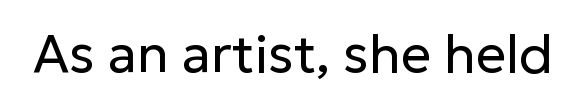
{"serif": "no", "italic": "no", "bold": "no", "weight": "regular", "width": "normal", "stroke_contrast": "low", "x_height": "medium", "monospaced": "no", "underline": "no", "letter_spacing": "normal", "letter_spacing_em": 0.0, "glyph_px": 53}
